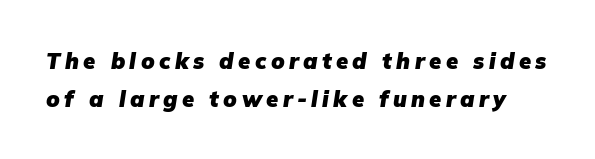
The image shows 22 px bold type, italic (leaning right); set line spacing 1.71x, unusually wide letter spacing (+0.2 em), not underlined.
